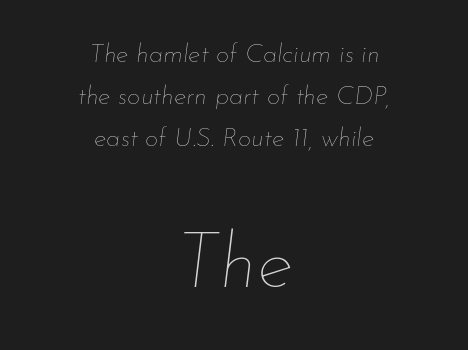
{"italic": "yes", "lean": "right", "slant_degrees": 7, "bold": "no", "weight": "thin", "width": "normal", "stroke_contrast": "low", "x_height": "small", "monospaced": "no", "underline": "no", "align": "center", "line_spacing": "normal", "line_spacing_ratio": 1.61, "letter_spacing": "normal", "letter_spacing_em": 0.0, "larger_block": "second", "size_ratio": 2.96, "glyph_px": 77}
